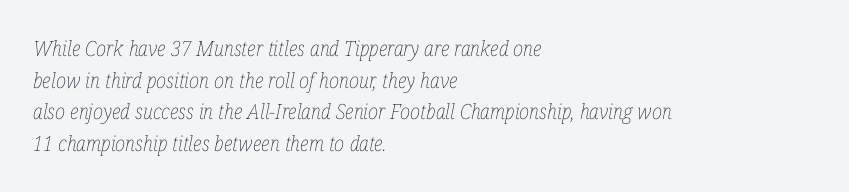
The image shows 21 px text type, italic (leaning right); set left-aligned, normal line spacing (1.51x), normal letter spacing, not underlined.
